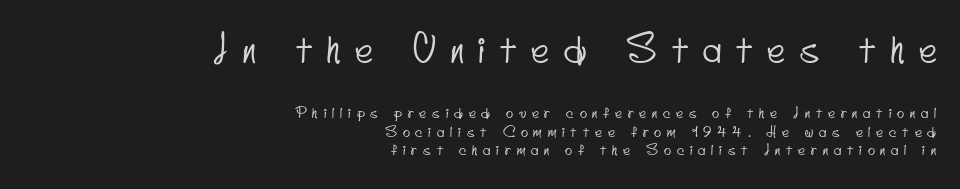
Q: Is the typeface a serif or a sans-serif typeface? A: Sans-serif.
Q: Is the text underlined? A: No.
Q: How is the paragraph aligned? A: Right-aligned.
Q: Is the spacing between letters normal or unusually wide? A: Unusually wide.
Q: Is the spacing between lines tight, normal or loose? A: Normal.
Q: Which block of text is set in a larger size, the first (top) or the second (bottom)? A: The first (top) one.
Q: Width (condensed, normal, or wide)? A: Condensed.
Q: Stroke contrast? A: Low.
Q: x-height? A: Small.
Q: Monospaced? A: No.
